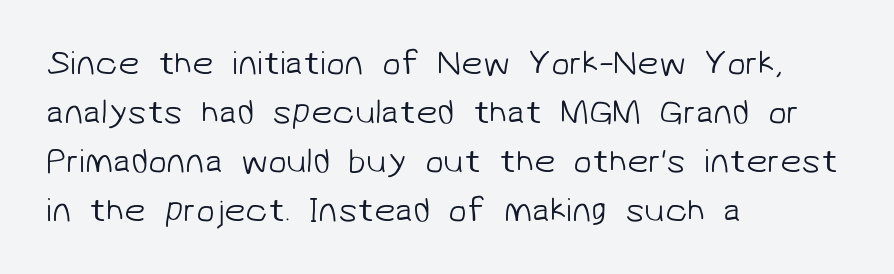
Q: Is the text bold? A: No.
Q: Is the typeface a serif or a sans-serif typeface? A: Sans-serif.
Q: Is the text underlined? A: No.
Q: How is the paragraph aligned? A: Left-aligned.
Q: Is the spacing between letters normal or unusually wide? A: Normal.
Q: Is the spacing between lines tight, normal or loose? A: Normal.
Q: Width (condensed, normal, or wide)? A: Normal.
Q: Stroke contrast? A: Low.
Q: x-height? A: Medium.
Q: Monospaced? A: No.
